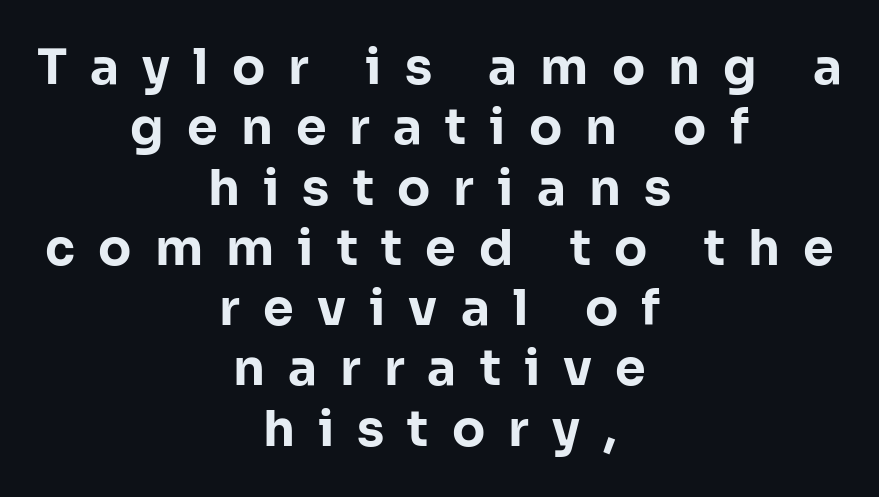
These lines are rendered in a variable-pitch font. The lines in this sample share a center point and differ in where they start and stop. Typographically, this falls in the sans-serif category. Just letters on the line, the space beneath them empty. Stroke thickness is high; the sample reads as a true bold.
